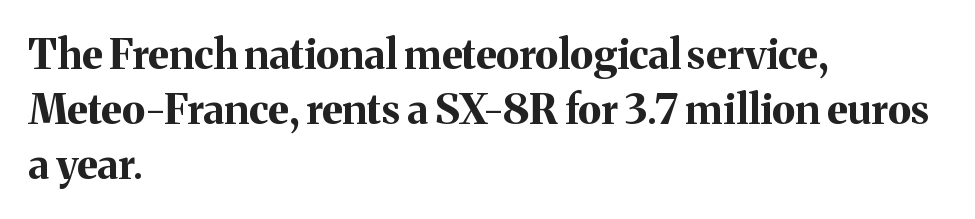
The text block is weighted toward the left margin, trailing off unevenly rightward. The lines sit at an ordinary, default distance from one another. Spacing between characters is what you'd get straight out of the box. Strokes here are thick enough to call this a true bold. Nope, not italic — everything's standing straight.
